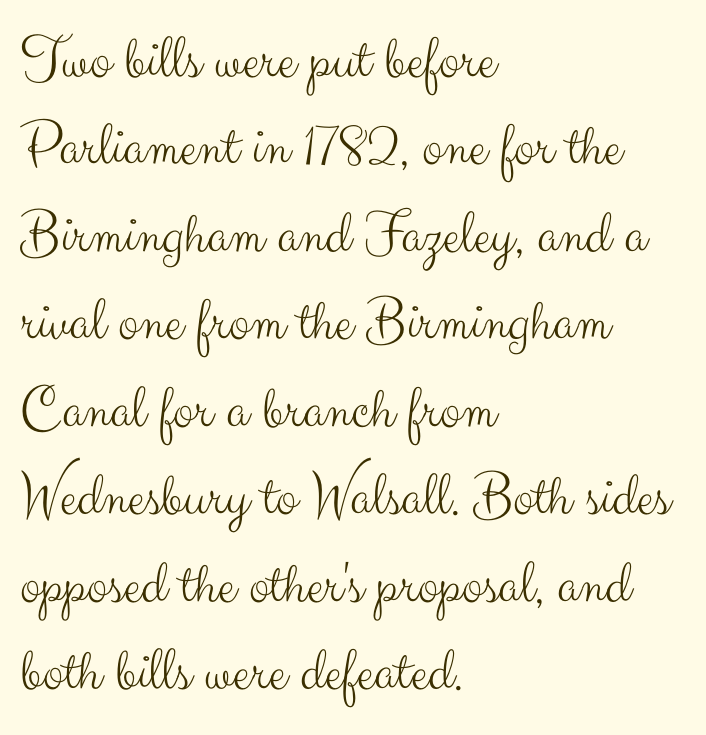
The image shows 62 px light sans-serif type; set left-aligned, normal line spacing (1.41x), normal letter spacing, not underlined; medium stroke contrast and a small x-height.
